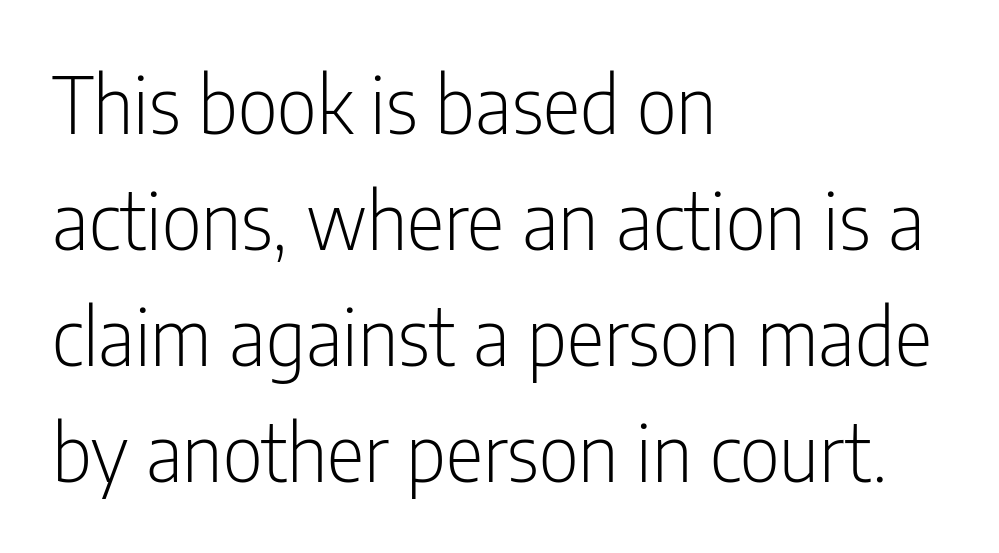
Q: Is the text bold? A: No.
Q: Is the text italic (slanted)? A: No, it is upright.
Q: Is the typeface a serif or a sans-serif typeface? A: Sans-serif.
Q: Is the text underlined? A: No.
Q: How is the paragraph aligned? A: Left-aligned.
Q: Is the spacing between letters normal or unusually wide? A: Normal.
Q: Is the spacing between lines tight, normal or loose? A: Normal.
Q: Width (condensed, normal, or wide)? A: Condensed.
Q: Stroke contrast? A: Low.
Q: x-height? A: Medium.
Q: Monospaced? A: No.
